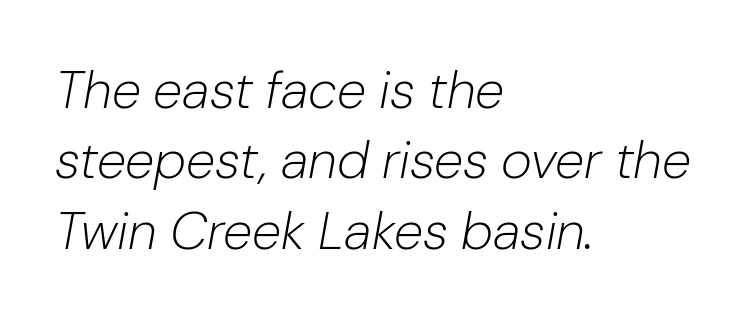
The letters advance in unequal steps, a hallmark of proportional type. The string is rendered with underlining switched off. Layout note: lines flush left. Honestly, the row spacing looks completely unremarkable.
